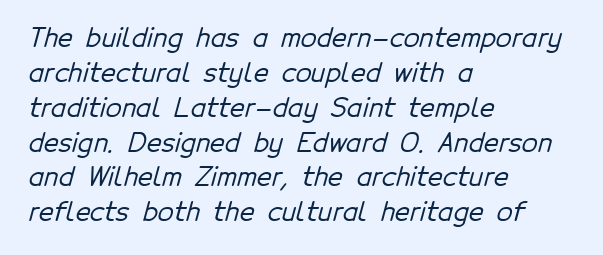
The image shows 26 px text type; set left-aligned, normal line spacing (1.34x), normal letter spacing, not underlined.
